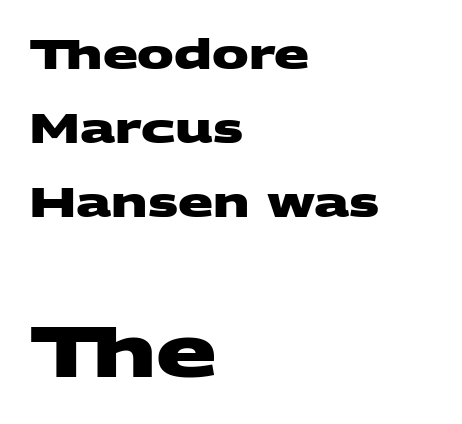
The image shows 71 px heavy, wide sans-serif type; set left-aligned, line spacing 1.81x, normal letter spacing, not underlined; the second (bottom) block is 1.73x larger; medium stroke contrast and a large x-height.
